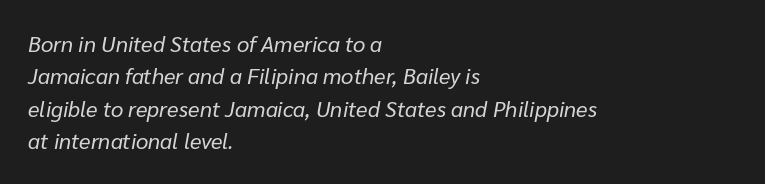
The leading is moderate, giving the passage an even texture. The letters are slanted; this is an italic face. Each line starts at the same left margin while the right side varies. The words here are not underlined. Compared with typical body copy, the letter spacing here is the same. Stems and bowls with no extra thickness — not bold.
